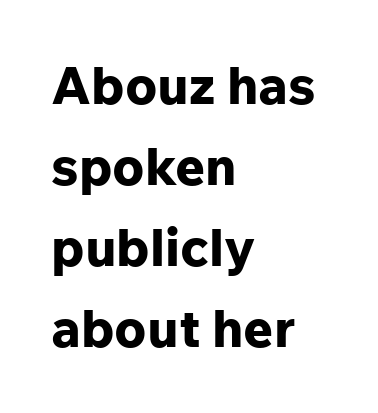
This rendering features lettering with no underline. This sample uses plain, unmodified letter spacing. The setting favours the left margin, as ordinary paragraphs usually do. These lines are rendered in a variable-pitch font. The designer went with a sans here, leaving each stem footless.
